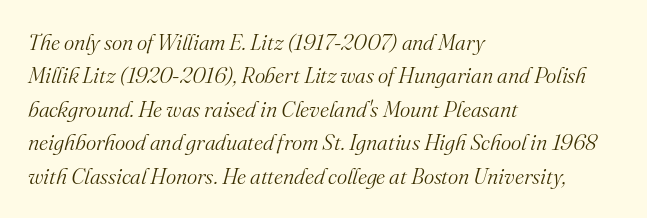
Q: Is the text bold? A: No.
Q: Is the text italic (slanted)? A: Yes, it leans right by about 16 degrees.
Q: Is the text underlined? A: No.
Q: How is the paragraph aligned? A: Left-aligned.
Q: Is the spacing between letters normal or unusually wide? A: Normal.
Q: Is the spacing between lines tight, normal or loose? A: Normal.
